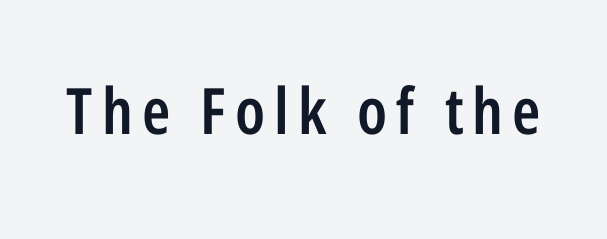
The image shows 64 px semibold, condensed sans-serif type, upright; set not underlined; low stroke contrast and a medium x-height.
